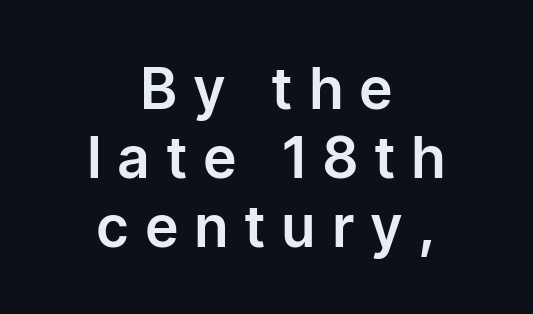
Posture: upright roman. The rag falls on both sides of this text block equally. Serifs: no, the terminals of the letterforms are clean. Glance below the letters and you will spot only blank space. These lines are rendered in a variable-pitch font.
